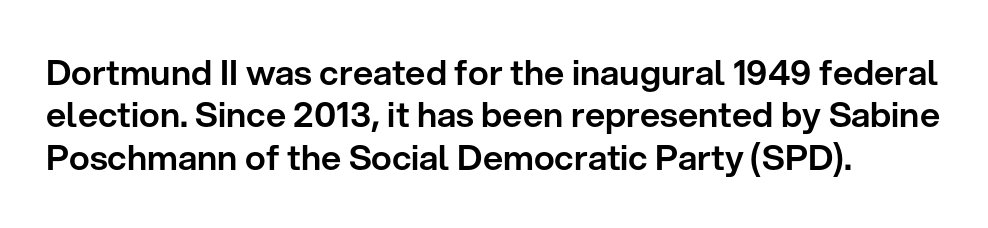
{"serif": "no", "italic": "no", "width": "normal", "stroke_contrast": "low", "x_height": "medium", "monospaced": "no", "underline": "no", "align": "left", "line_spacing_ratio": 1.21, "letter_spacing": "normal", "letter_spacing_em": 0.0, "glyph_px": 35}
